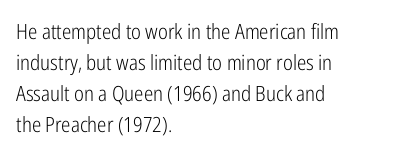
Q: Is the text bold? A: No.
Q: Is the text italic (slanted)? A: No, it is upright.
Q: Is the text underlined? A: No.
Q: How is the paragraph aligned? A: Left-aligned.
Q: Is the spacing between letters normal or unusually wide? A: Normal.
Q: Is the spacing between lines tight, normal or loose? A: Normal.
